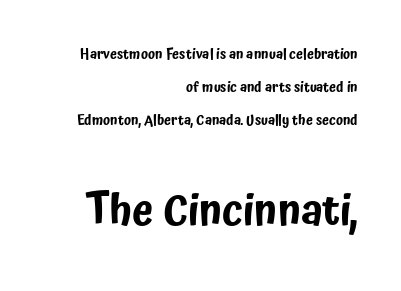
The image shows 43 px condensed sans-serif type, upright; set right-aligned, loose line spacing (2.37x), normal letter spacing, not underlined; the second (bottom) block is 3.07x larger; low stroke contrast and a medium x-height.
